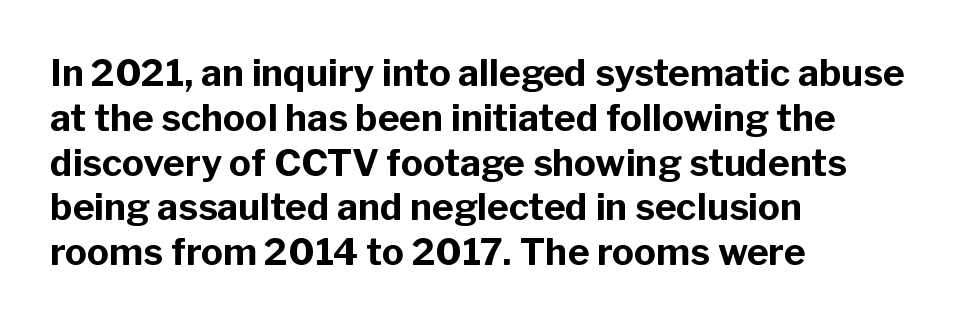
Q: Is the text bold? A: Yes.
Q: Is the text italic (slanted)? A: No, it is upright.
Q: Is the typeface a serif or a sans-serif typeface? A: Sans-serif.
Q: Is the text underlined? A: No.
Q: How is the paragraph aligned? A: Left-aligned.
Q: Is the spacing between letters normal or unusually wide? A: Normal.
Q: Width (condensed, normal, or wide)? A: Normal.
Q: Stroke contrast? A: Low.
Q: x-height? A: Medium.
Q: Monospaced? A: No.
